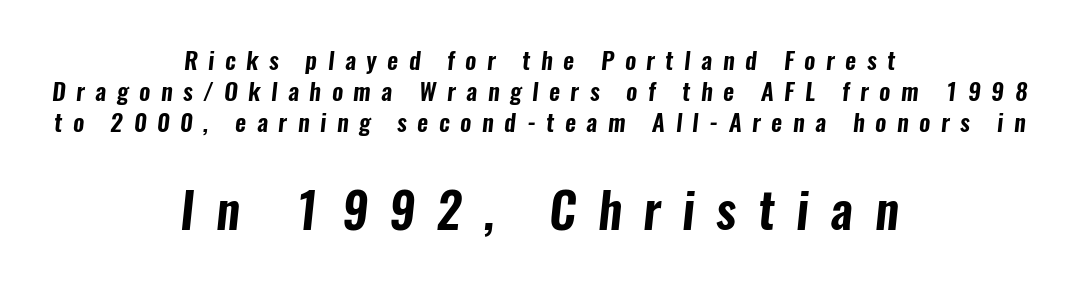
The image shows 49 px condensed sans-serif type; set centered, normal line spacing (1.3x), unusually wide letter spacing (+0.44 em), not underlined; the second (bottom) block is 2.04x larger; low stroke contrast and a medium x-height.
